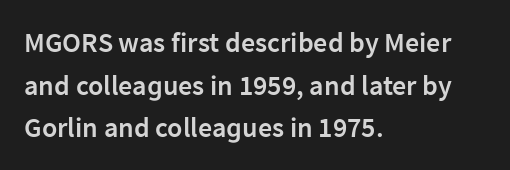
{"serif": "no", "italic": "no", "bold": "semi", "weight": "semibold", "width": "normal", "stroke_contrast": "low", "x_height": "medium", "monospaced": "no", "underline": "no", "align": "left", "line_spacing": "normal", "line_spacing_ratio": 1.52, "letter_spacing": "normal", "letter_spacing_em": 0.0, "glyph_px": 28}
